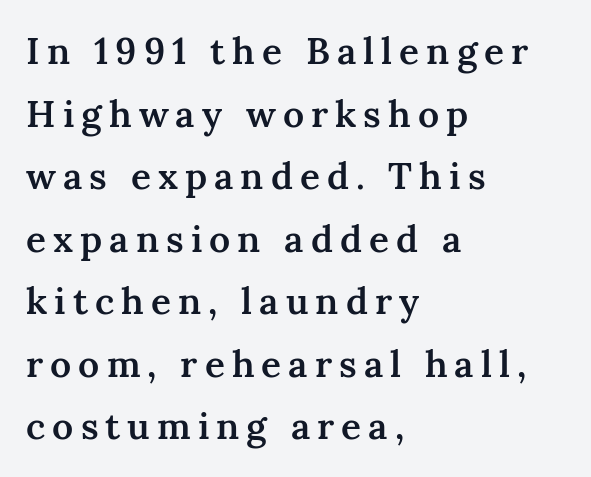
{"serif": "yes", "italic": "no", "bold": "semi", "weight": "semibold", "width": "normal", "stroke_contrast": "medium", "x_height": "medium", "monospaced": "no", "underline": "no", "align": "left", "line_spacing": "normal", "line_spacing_ratio": 1.69, "glyph_px": 37}
